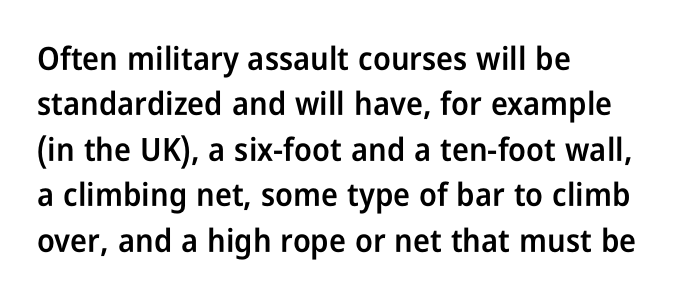
The face used here is rendered with its standard letterfit. Firm but not heavy-handed strokes: this text is semibold. Teacher's note: observe the even left margin — that is flush-left alignment. The text was rendered using a sans face with plain stroke endings.
